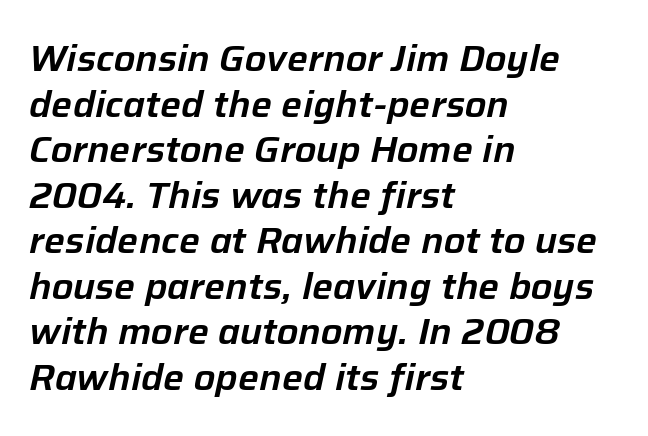
How are the letters spaced? Ordinarily, with no added tracking. Here the designer chose a conventional face with non-uniform glyph widths. Horizontal alignment here is leftward, the default for most running prose. When letters slant like this, we call the style italic.
